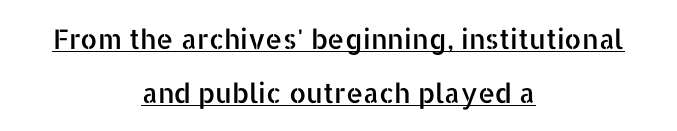
Both edges are ragged and mirror each other, which tells us the setting is centered. Posture: vertical. One glance says open: line gaps are wider than usual. This sample uses plain, unmodified letter spacing.
